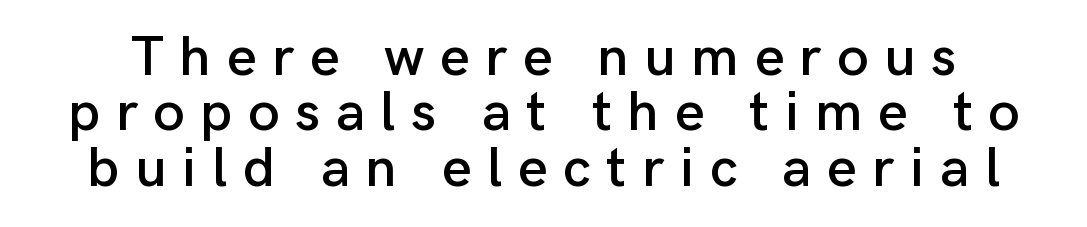
The lettering holds an erect, upright posture throughout. Character widths vary here, with narrow letters taking less room than wide ones. The vertical gap from one line to the next is small. Here the glyphs are tracked loosely, breaking word shapes into spaced letters. The words here are not underlined. These lines are composed in type without serifs.
